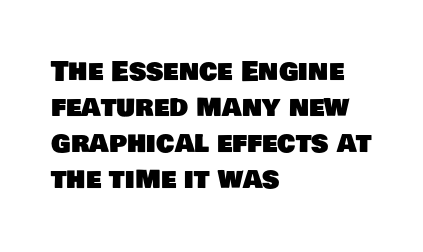
{"underline": "no", "align": "left", "line_spacing": "normal", "line_spacing_ratio": 1.33, "letter_spacing": "normal", "letter_spacing_em": 0.0, "glyph_px": 27}
